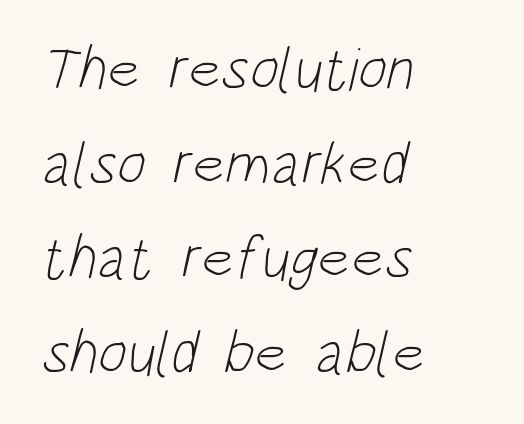
Type without underlining. One glance says typical: line gaps are just what's usual. The weight would be labelled regular, book, light, or lighter still. This rendering employs a face without finishing strokes, i.e., a sans-serif. You could not count columns in this text — the font is proportionally spaced. This rendering uses left alignment, leaving the right contour irregular.
